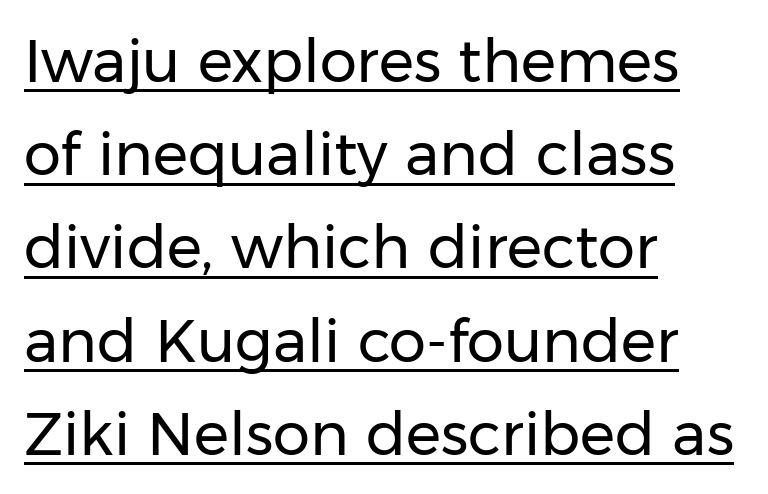
{"serif": "no", "italic": "no", "bold": "no", "weight": "regular", "width": "normal", "stroke_contrast": "low", "x_height": "medium", "monospaced": "no", "underline": "yes", "align": "left", "line_spacing": "normal", "line_spacing_ratio": 1.58, "letter_spacing": "normal", "letter_spacing_em": 0.0, "glyph_px": 59}
